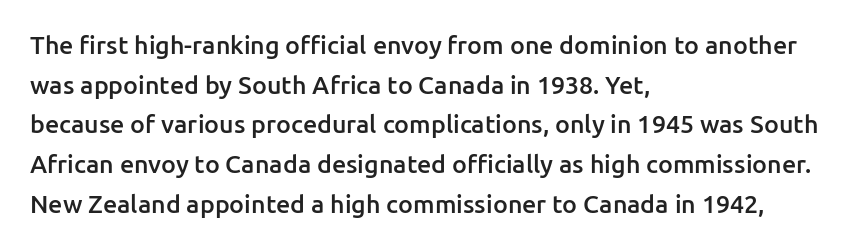
A bare baseline throughout the passage. Letter spacing: default. It's the straight-up-and-down kind of type. A somewhat darkened texture: the type is semibold rather than bold. Interline gaps are of average width in this sample. Compared with a centered layout, this one pins lines to the left instead.
